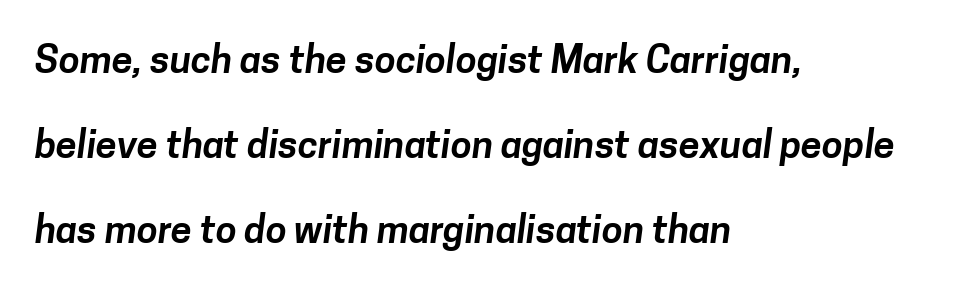
{"serif": "no", "width": "normal", "stroke_contrast": "low", "x_height": "medium", "monospaced": "no", "underline": "no", "align": "left", "line_spacing": "loose", "line_spacing_ratio": 2.24, "letter_spacing": "normal", "letter_spacing_em": 0.0, "glyph_px": 38}
